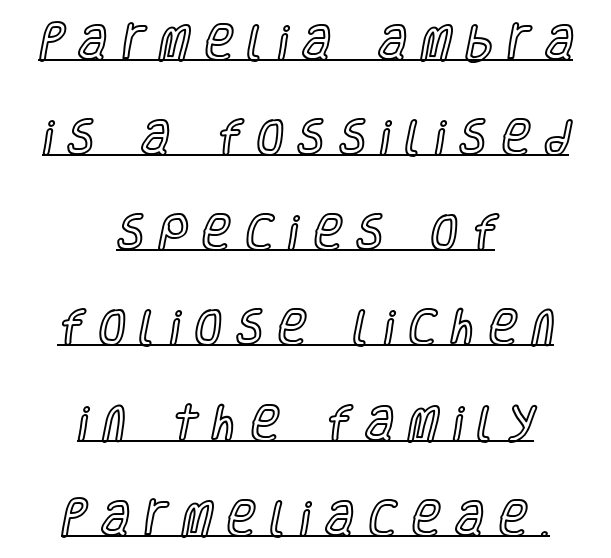
Teacher's note: observe the equal gaps on both sides — that is centered alignment. The space between consecutive lines is lavish. This sample has the flowing, uneven cadence of proportional lettering.
